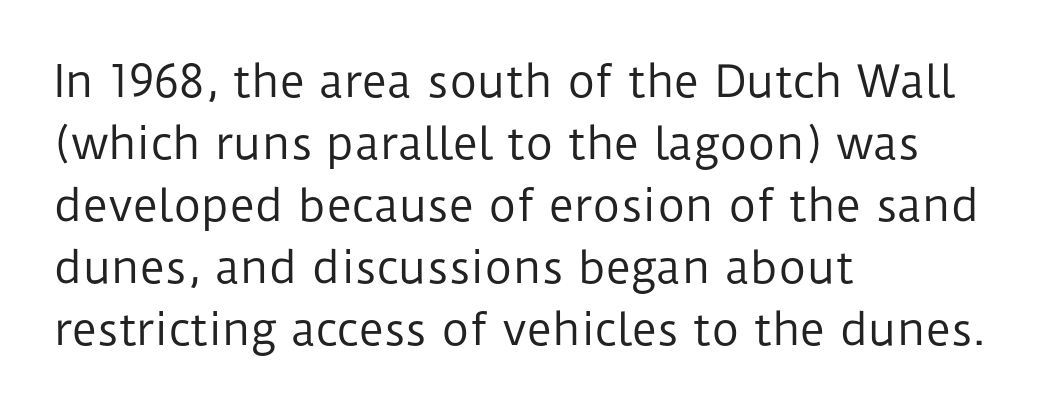
The image shows 43 px regular-weight sans-serif type, upright; set left-aligned, normal line spacing (1.44x), normal letter spacing, not underlined; low stroke contrast and a medium x-height.
